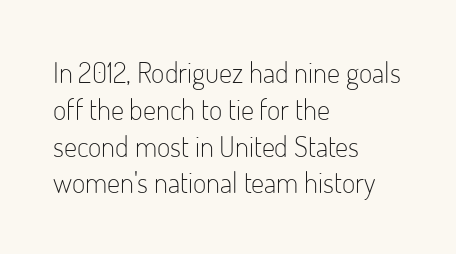
The image shows 29 px light, condensed sans-serif type, upright; set left-aligned, normal line spacing (1.27x), normal letter spacing, not underlined; low stroke contrast and a small x-height.
